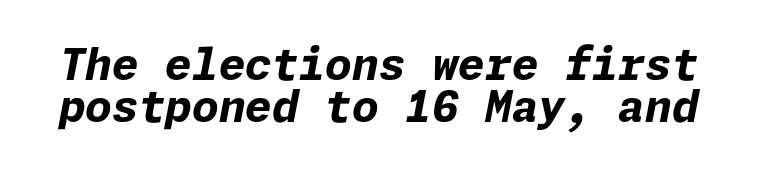
{"italic": "yes", "lean": "right", "slant_degrees": 11, "bold": "yes", "weight": "bold", "width": "normal", "stroke_contrast": "low", "x_height": "medium", "underline": "no", "line_spacing": "tight", "line_spacing_ratio": 0.98, "letter_spacing": "normal", "letter_spacing_em": 0.0, "glyph_px": 43}
